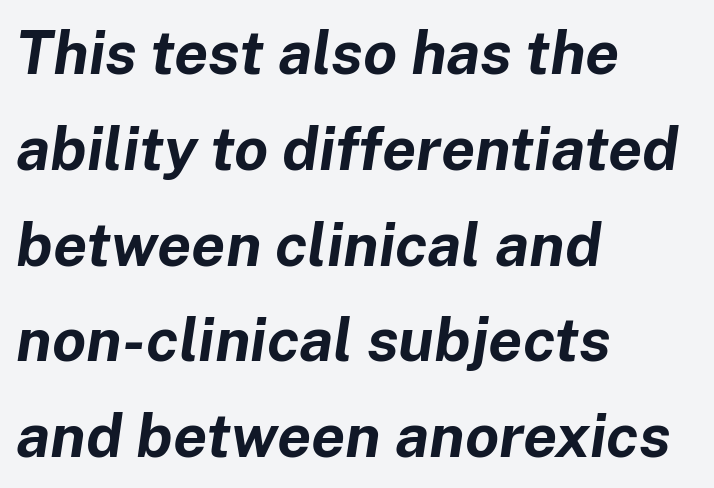
The image shows 61 px bold type, italic (leaning right); set left-aligned, normal line spacing (1.57x), normal letter spacing, not underlined; low stroke contrast and a medium x-height.
